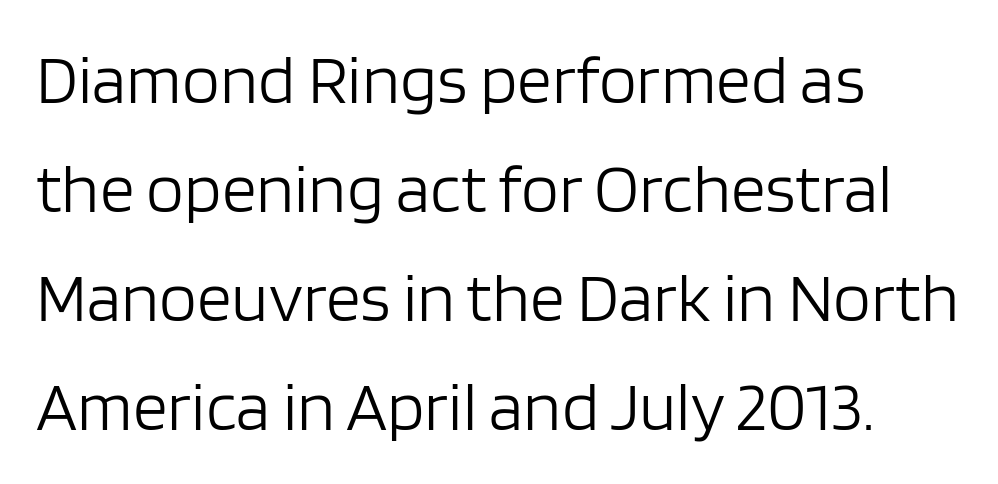
The image shows 69 px light sans-serif type, upright; set left-aligned, normal line spacing (1.58x), normal letter spacing, not underlined; low stroke contrast and a large x-height.
